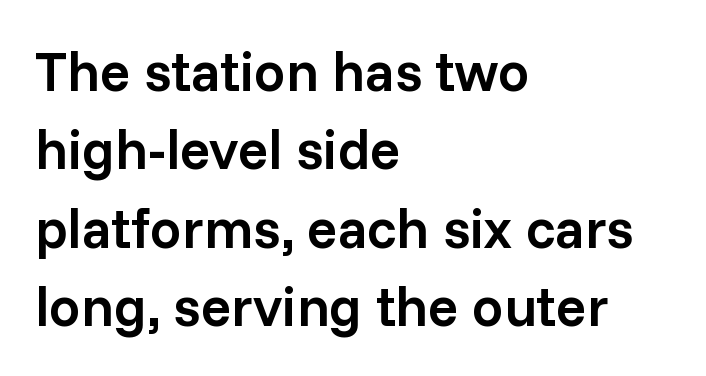
Does the lettering tilt? It doesn't — this is upright. These words are printed semibold, heavier than regular yet not bold. Type style note: lacks serifs. A clean baseline with only descenders dipping below it.
